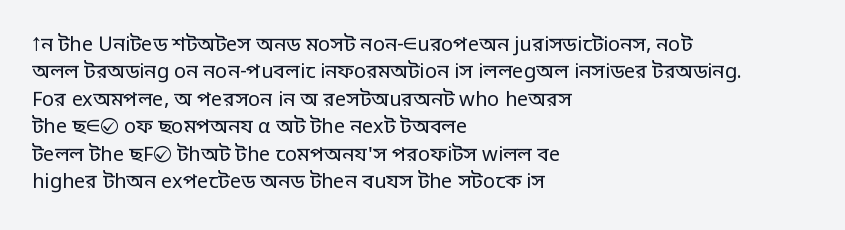
Caption: standard tracking, unaltered. Alignment: flush left. Line spacing here is normal. Weight: not bold — regular or lighter.
